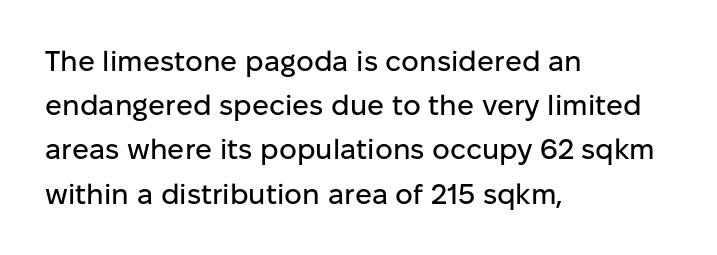
Q: Is the text italic (slanted)? A: No, it is upright.
Q: Is the typeface a serif or a sans-serif typeface? A: Sans-serif.
Q: Is the text underlined? A: No.
Q: How is the paragraph aligned? A: Left-aligned.
Q: Is the spacing between letters normal or unusually wide? A: Normal.
Q: Is the spacing between lines tight, normal or loose? A: Normal.
Q: Width (condensed, normal, or wide)? A: Normal.
Q: Stroke contrast? A: Low.
Q: x-height? A: Medium.
Q: Monospaced? A: No.
